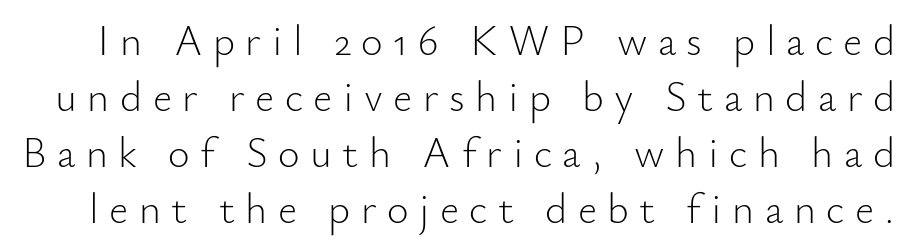
The image shows 42 px light sans-serif type, upright; set normal line spacing (1.33x), unusually wide letter spacing (+0.25 em), not underlined; low stroke contrast and a small x-height.
